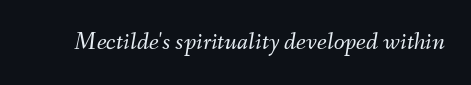
The image shows 25 px text type, italic (leaning right); set normal letter spacing, not underlined.
